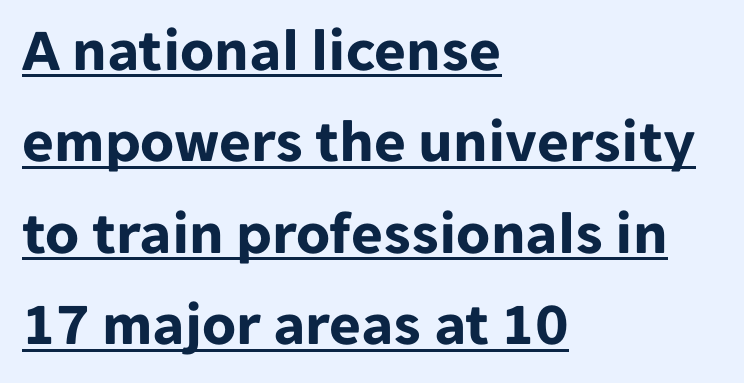
The lines sit at an ordinary, default distance from one another. Designer's note — italics off, roman on. This sample has the flowing, uneven cadence of proportional lettering. The string is rendered with underlining switched on.
